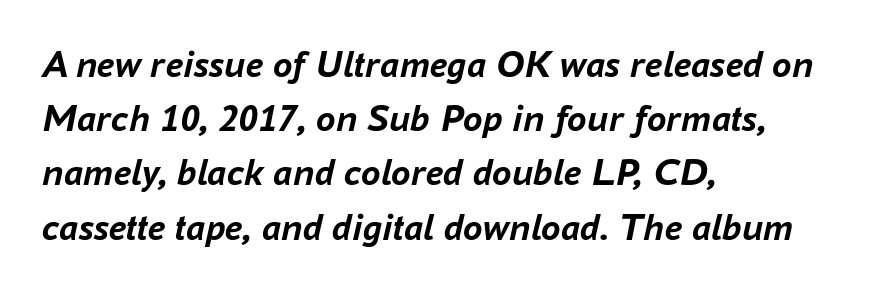
The passage shown is not underscored anywhere. How would I describe the line gaps? Plain and ordinary. This sample uses an oblique cut, with every glyph tilted off the vertical. Reading down the block, your eye returns to a fixed left position each line. What weight is shown? A full bold with thick strokes. Standard letterfit; no display-style spreading of the glyphs.
